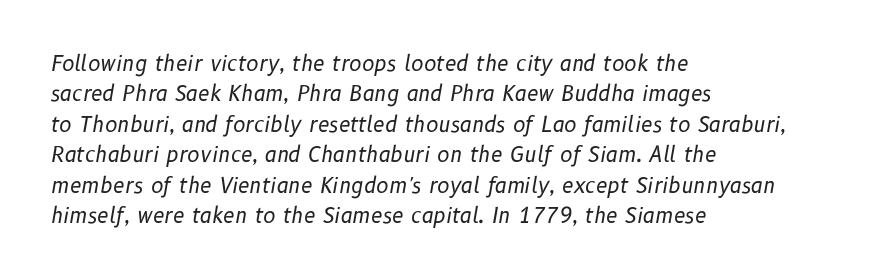
Vertical spacing — default. Line starts are locked; line ends wander. On a weight scale, this lands at 450 or below. Characters follow at the spacing the type designer built in. Posture: slanted. Check the space under the baseline: it is left empty.
